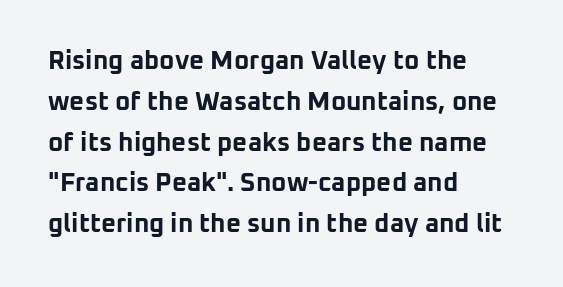
Q: Is the text bold? A: Yes.
Q: Is the text italic (slanted)? A: No, it is upright.
Q: Is the text underlined? A: No.
Q: How is the paragraph aligned? A: Left-aligned.
Q: Is the spacing between letters normal or unusually wide? A: Normal.
Q: Is the spacing between lines tight, normal or loose? A: Normal.
